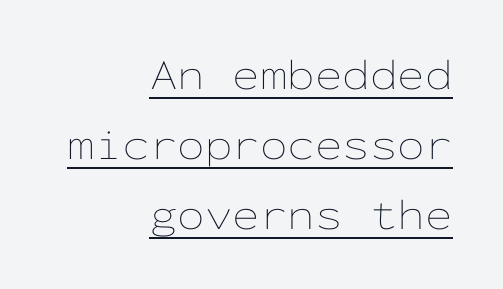
The sample's only ornament is a line tracing under the words. The face used here is monospaced, like something from a code editor. This sample uses plain, unmodified letter spacing. Interline gaps are of average width in this sample.
